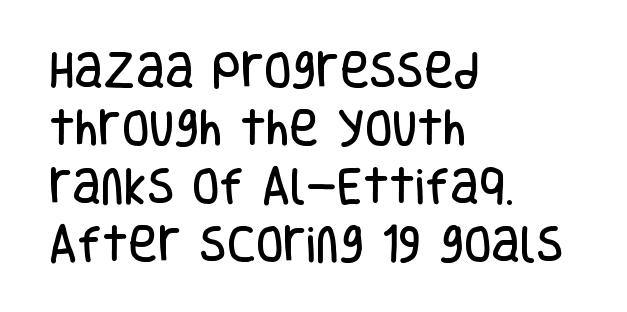
{"serif": "no", "italic": "no", "width": "condensed", "stroke_contrast": "low", "x_height": "large", "monospaced": "no", "underline": "no", "align": "left", "line_spacing": "normal", "line_spacing_ratio": 1.45, "letter_spacing": "normal", "letter_spacing_em": 0.0, "glyph_px": 40}
